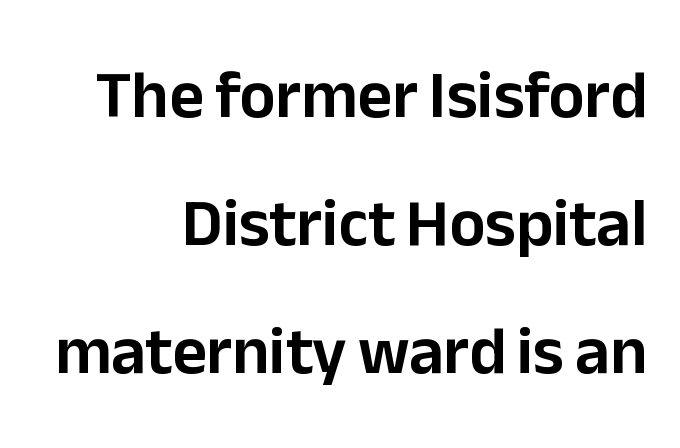
The image shows 67 px sans-serif type, upright; set right-aligned, loose line spacing (1.91x), normal letter spacing, not underlined; low stroke contrast and a medium x-height.
